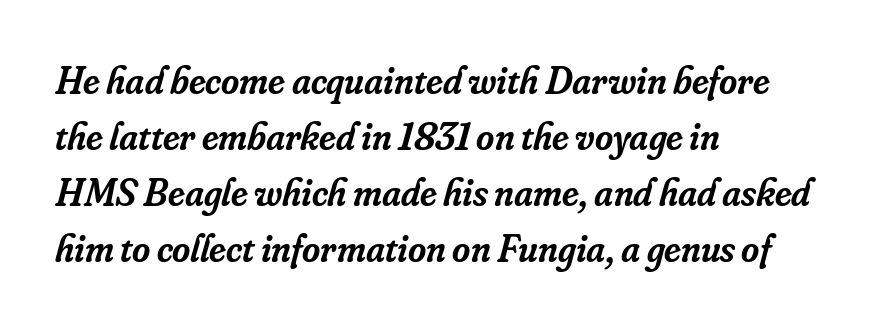
Q: Is the text bold? A: Semi-bold.
Q: Is the text italic (slanted)? A: Yes, it leans right by about 16 degrees.
Q: Is the typeface a serif or a sans-serif typeface? A: Serif.
Q: Is the text underlined? A: No.
Q: How is the paragraph aligned? A: Left-aligned.
Q: Is the spacing between letters normal or unusually wide? A: Normal.
Q: Is the spacing between lines tight, normal or loose? A: Normal.
Q: Width (condensed, normal, or wide)? A: Normal.
Q: Stroke contrast? A: Low.
Q: x-height? A: Small.
Q: Monospaced? A: No.
